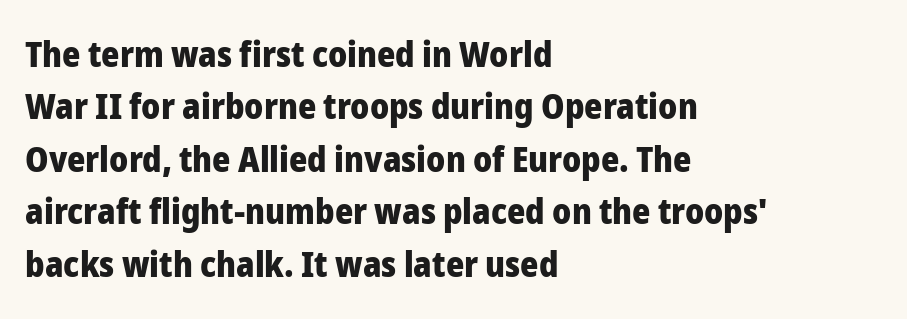
{"serif": "no", "italic": "no", "bold": "yes", "weight": "heavy", "width": "normal", "stroke_contrast": "low", "x_height": "medium", "monospaced": "no", "underline": "no", "align": "left", "line_spacing": "normal", "line_spacing_ratio": 1.5, "letter_spacing": "normal", "letter_spacing_em": 0.0, "glyph_px": 35}
